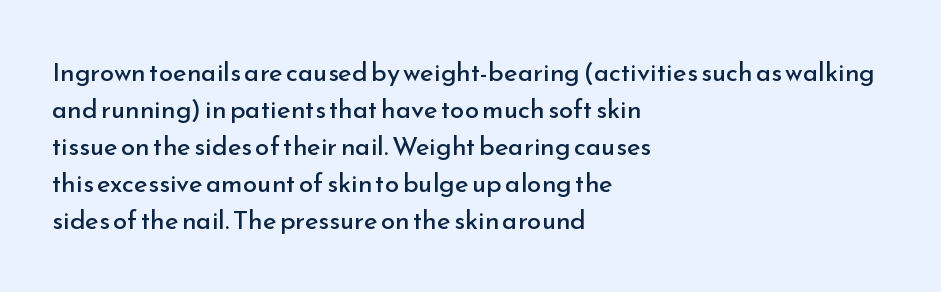
{"italic": "no", "bold": "no", "underline": "no", "align": "left", "line_spacing": "normal", "line_spacing_ratio": 1.42, "letter_spacing": "normal", "letter_spacing_em": 0.0, "glyph_px": 26}
